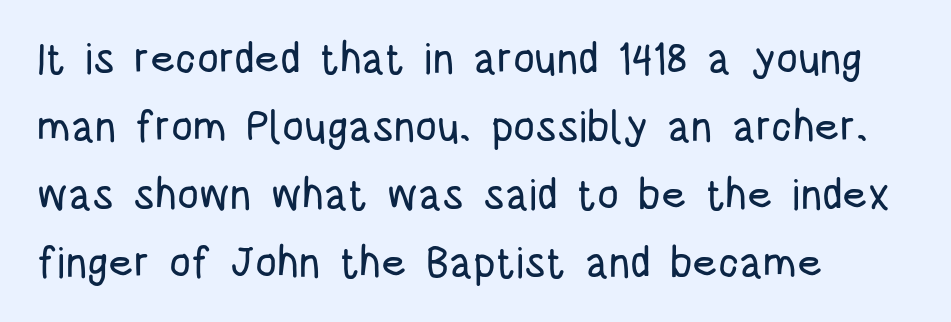
Q: Is the text italic (slanted)? A: No, it is upright.
Q: Is the typeface a serif or a sans-serif typeface? A: Sans-serif.
Q: Is the text underlined? A: No.
Q: How is the paragraph aligned? A: Left-aligned.
Q: Is the spacing between letters normal or unusually wide? A: Normal.
Q: Is the spacing between lines tight, normal or loose? A: Normal.
Q: Width (condensed, normal, or wide)? A: Condensed.
Q: Stroke contrast? A: Low.
Q: x-height? A: Large.
Q: Monospaced? A: No.
